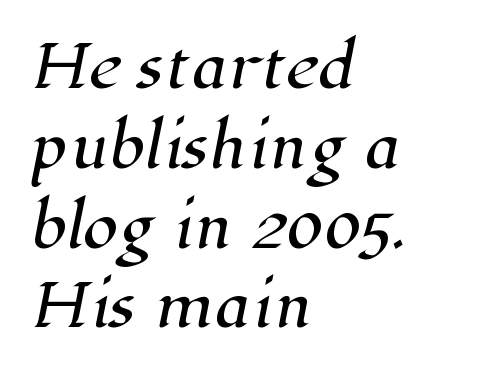
{"serif": "yes", "width": "normal", "stroke_contrast": "high", "x_height": "medium", "monospaced": "no", "underline": "no", "align": "left", "line_spacing": "normal", "line_spacing_ratio": 1.4, "letter_spacing": "normal", "letter_spacing_em": 0.0, "glyph_px": 57}
